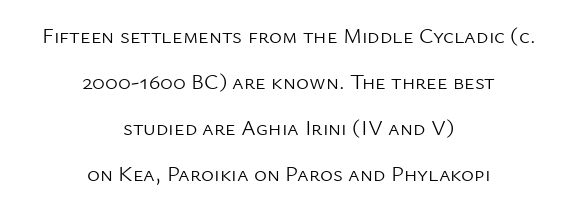
The image shows 22 px text type, upright; set centered, loose line spacing (2.09x), normal letter spacing, not underlined.
